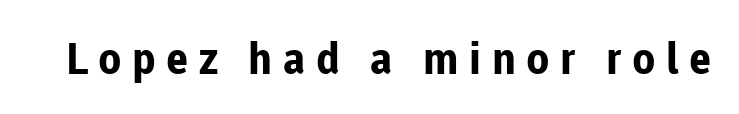
The image shows 43 px bold sans-serif type, upright; set unusually wide letter spacing (+0.24 em), not underlined; low stroke contrast and a medium x-height.
